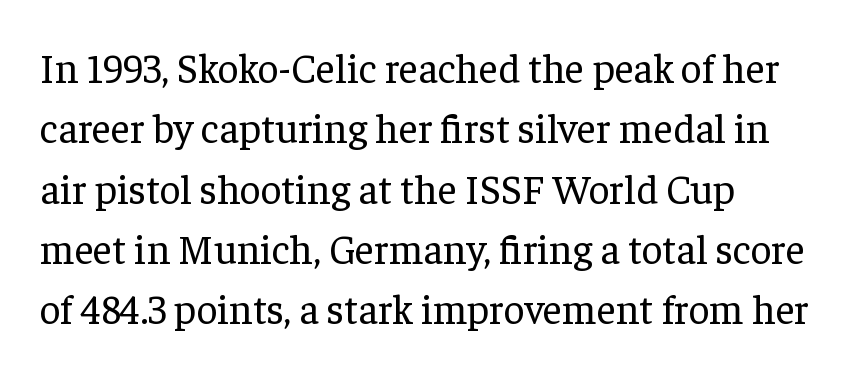
Designer's note — italics off, roman on. Weight class: somewhere from thin through regular. Default kerning and tracking; the words read as compact shapes. The space between consecutive lines is moderate. Varying glyph widths throughout — classic text-font behaviour. Is this a sans? No — the strokes have serifs.
